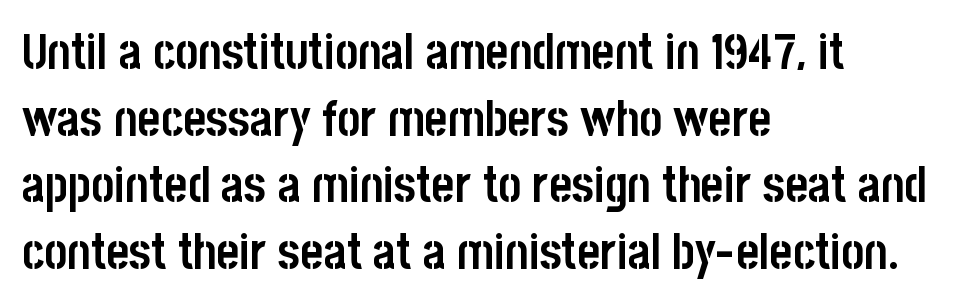
{"serif": "no", "italic": "no", "bold": "yes", "weight": "semibold", "width": "condensed", "stroke_contrast": "low", "x_height": "large", "monospaced": "no", "underline": "no", "align": "left", "line_spacing": "normal", "line_spacing_ratio": 1.36, "letter_spacing": "normal", "letter_spacing_em": 0.0, "glyph_px": 49}
